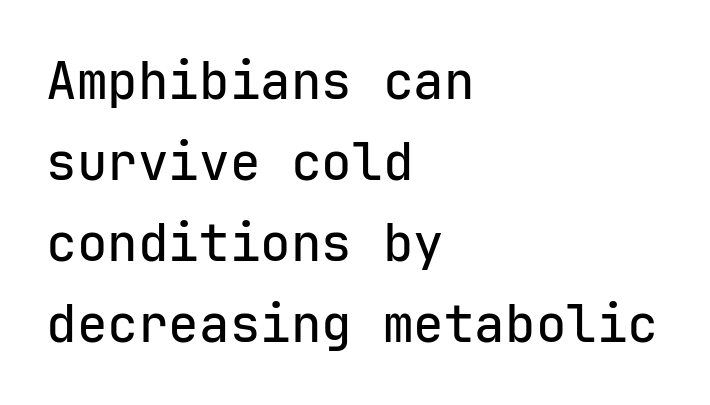
Serifs: no, the terminals of the letterforms are clean. Looks like terminal output: every glyph gets an equal slot. Check under the words: just untouched page. Vertically, the passage feels balanced, rows spaced as you'd expect.
